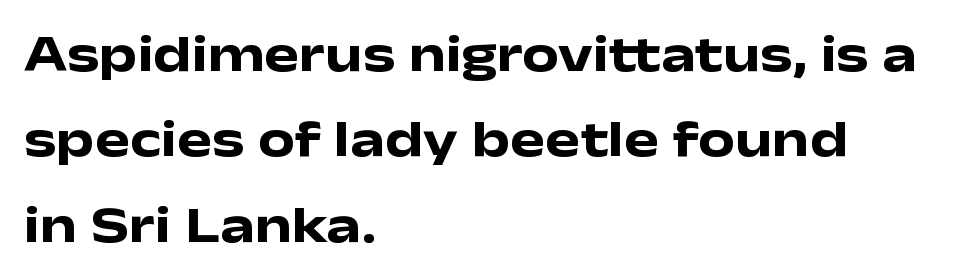
Typographic density is high because the face is bold. Upright lettering throughout. These lines keep a tight, regular rhythm from letter to letter. This sample has the flowing, uneven cadence of proportional lettering.
